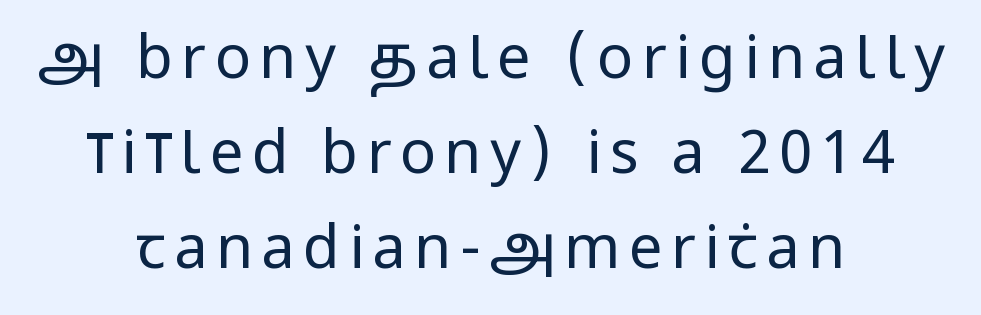
The designer left line spacing at the default. Varying glyph widths throughout — classic text-font behaviour. The strokes are not fattened; the text isn't bold. A typesetter would label this face a sans.
